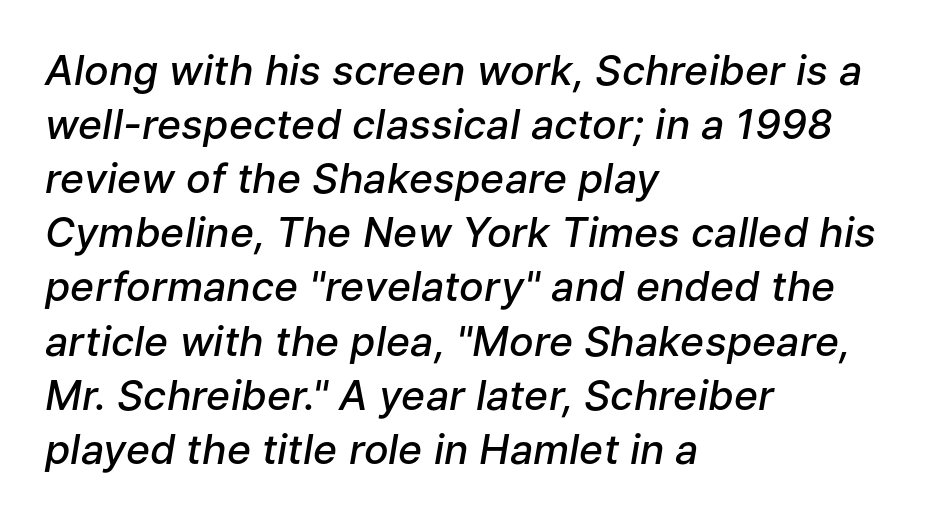
The image shows 41 px semibold type, italic (leaning right); set left-aligned, normal line spacing (1.32x), normal letter spacing, not underlined; low stroke contrast and a medium x-height.
